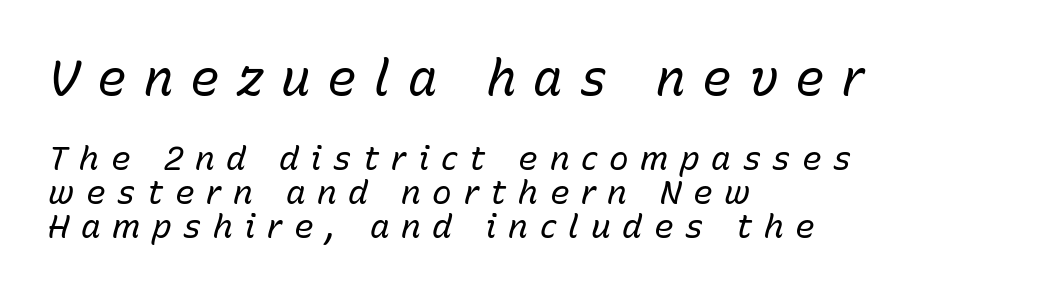
{"italic": "yes", "lean": "right", "slant_degrees": 15, "bold": "no", "weight": "regular", "width": "normal", "stroke_contrast": "low", "x_height": "medium", "monospaced": "no", "underline": "no", "align": "left", "line_spacing": "tight", "line_spacing_ratio": 1.03, "letter_spacing": "wide", "letter_spacing_em": 0.35, "larger_block": "first", "size_ratio": 1.48, "glyph_px": 49}
